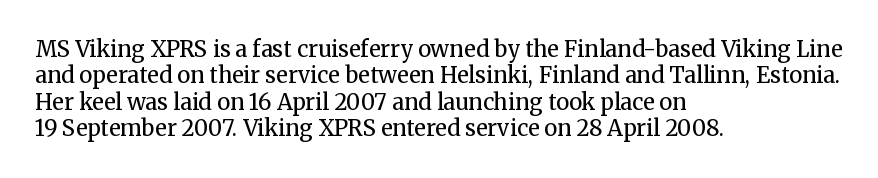
The image shows 22 px text type, upright; set left-aligned, line spacing 1.2x, normal letter spacing, not underlined.
